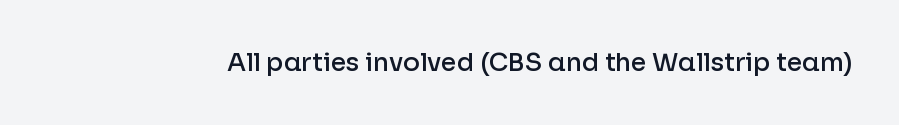
The letters stand upright; this is a roman face. Words appear dense and cohesive because spacing is normal. What weight is shown? A semibold, between regular and bold. The passage shown is not underscored anywhere.
